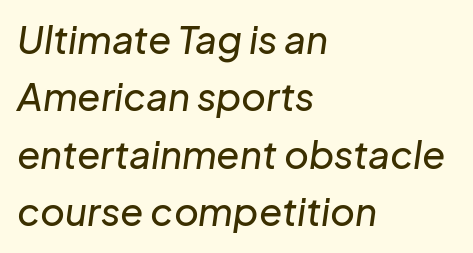
{"italic": "yes", "lean": "right", "slant_degrees": 8, "width": "normal", "stroke_contrast": "low", "x_height": "medium", "monospaced": "no", "underline": "no", "align": "left", "line_spacing": "normal", "line_spacing_ratio": 1.51, "letter_spacing": "normal", "letter_spacing_em": 0.0, "glyph_px": 38}
